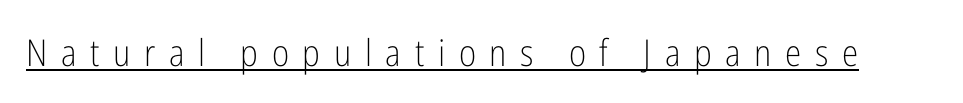
The image shows 37 px light, condensed sans-serif type, upright; set unusually wide letter spacing (+0.37 em), underlined; low stroke contrast and a medium x-height.
